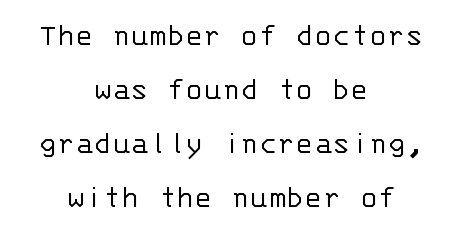
Q: Is the text bold? A: No.
Q: Is the text italic (slanted)? A: No, it is upright.
Q: Is the typeface a serif or a sans-serif typeface? A: Sans-serif.
Q: Is the text underlined? A: No.
Q: How is the paragraph aligned? A: Centered.
Q: Is the spacing between letters normal or unusually wide? A: Normal.
Q: Is the spacing between lines tight, normal or loose? A: Normal.
Q: Width (condensed, normal, or wide)? A: Normal.
Q: Stroke contrast? A: Low.
Q: x-height? A: Large.
Q: Monospaced? A: Yes.
